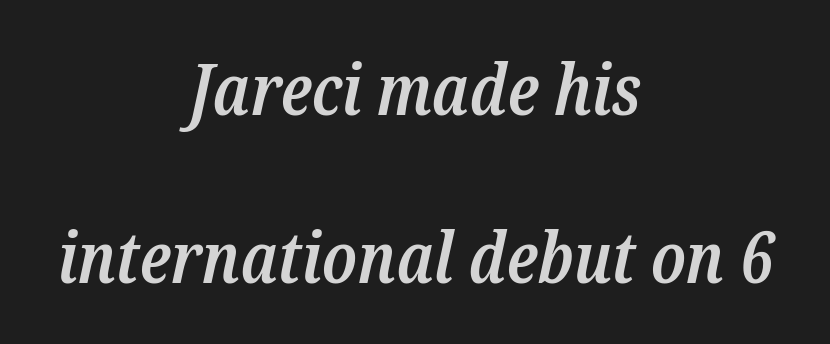
The image shows 72 px semibold, condensed serif type, italic (leaning right); set centered, loose line spacing (2.34x), normal letter spacing, not underlined; low stroke contrast and a medium x-height.
